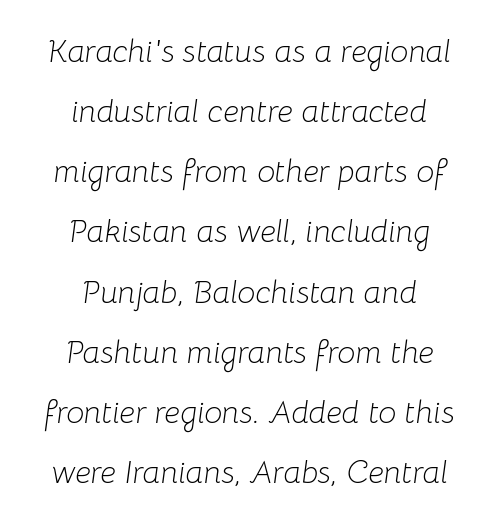
{"italic": "yes", "lean": "right", "slant_degrees": 8, "bold": "no", "weight": "light", "width": "normal", "stroke_contrast": "low", "x_height": "medium", "monospaced": "no", "underline": "no", "align": "center", "line_spacing_ratio": 1.88, "letter_spacing": "normal", "letter_spacing_em": 0.0, "glyph_px": 32}
